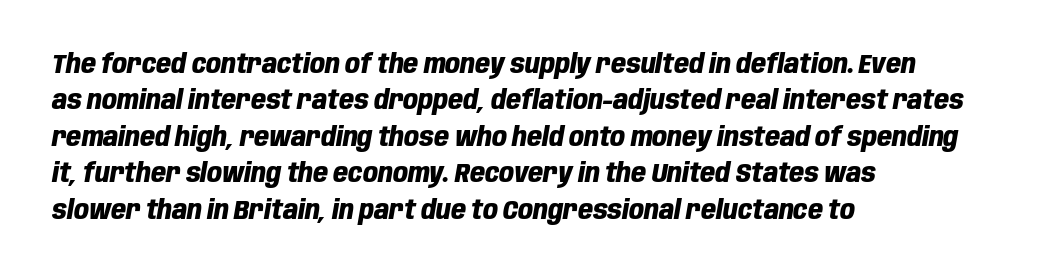
The image shows 26 px bold type, italic (leaning right); set left-aligned, normal line spacing (1.4x), normal letter spacing, not underlined.
